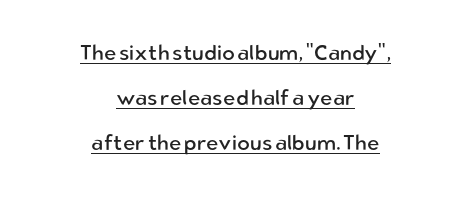
Q: Is the text bold? A: No.
Q: Is the text italic (slanted)? A: No, it is upright.
Q: Is the text underlined? A: Yes.
Q: How is the paragraph aligned? A: Centered.
Q: Is the spacing between letters normal or unusually wide? A: Normal.
Q: Is the spacing between lines tight, normal or loose? A: Loose.
